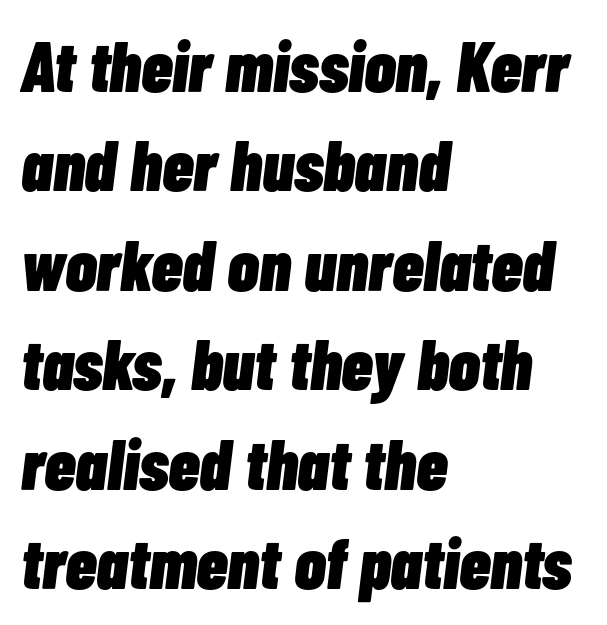
These lines are rendered in a variable-pitch font. Descenders are the only things crossing below the line. These lines are set flush left with a ragged right edge. This sample uses an oblique cut, with every glyph tilted off the vertical.
